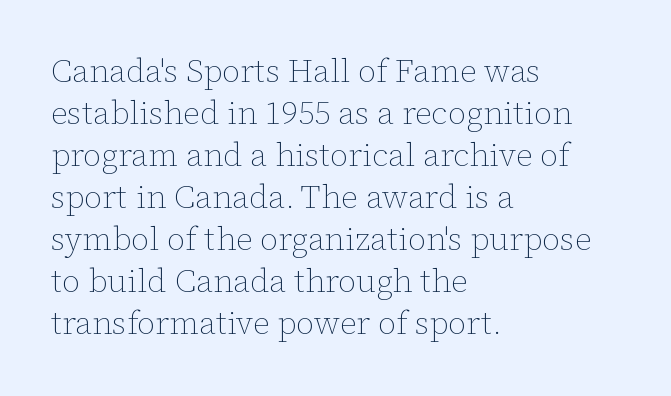
Q: Is the text bold? A: No.
Q: Is the text italic (slanted)? A: No, it is upright.
Q: Is the text underlined? A: No.
Q: How is the paragraph aligned? A: Left-aligned.
Q: Is the spacing between letters normal or unusually wide? A: Normal.
Q: Is the spacing between lines tight, normal or loose? A: Normal.
Q: Width (condensed, normal, or wide)? A: Normal.
Q: Stroke contrast? A: Low.
Q: x-height? A: Medium.
Q: Monospaced? A: No.
